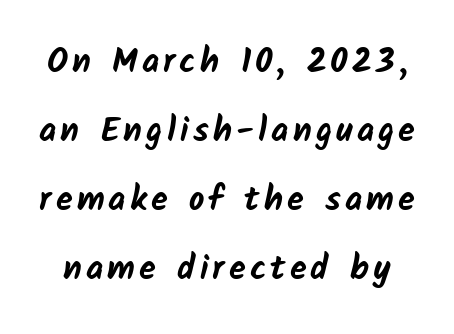
Q: Is the text bold? A: Yes.
Q: Is the typeface a serif or a sans-serif typeface? A: Sans-serif.
Q: Is the text underlined? A: No.
Q: Is the spacing between lines tight, normal or loose? A: Loose.
Q: Width (condensed, normal, or wide)? A: Normal.
Q: Stroke contrast? A: Low.
Q: x-height? A: Medium.
Q: Monospaced? A: No.
